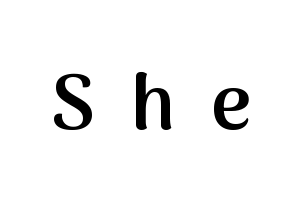
Unmarked baselines from the first word to the last. Spacing verdict: proportional, widths tailored to each character. The axis of the letterforms is exactly vertical. A sans-serif font was chosen for this passage. The passage shown has open, widely tracked lettering throughout.
